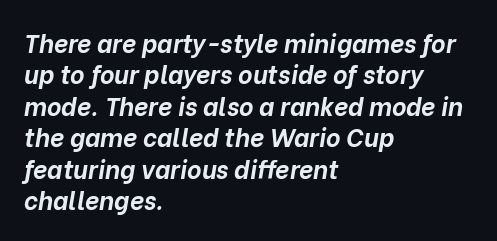
Q: Is the text bold? A: Yes.
Q: Is the text italic (slanted)? A: Yes, it leans right by about 10 degrees.
Q: Is the text underlined? A: No.
Q: How is the paragraph aligned? A: Left-aligned.
Q: Is the spacing between letters normal or unusually wide? A: Normal.
Q: Is the spacing between lines tight, normal or loose? A: Normal.
